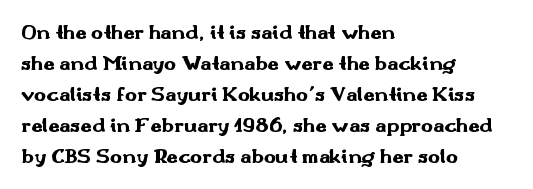
This is heavy type, rendered in bold. No extra tracking has been applied to these lines. The lines in this sample share a left origin and differ only in where they stop. A typesetter would call this leading conventional body-copy spacing. The typography opts for an upright posture over an oblique one. No word sits above an underline.
